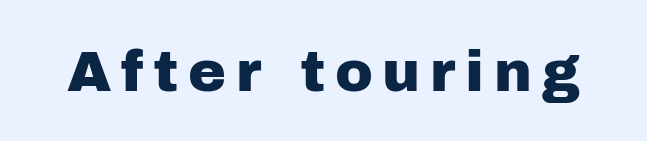
{"serif": "no", "italic": "no", "width": "normal", "stroke_contrast": "low", "x_height": "medium", "monospaced": "no", "underline": "no", "glyph_px": 57}
